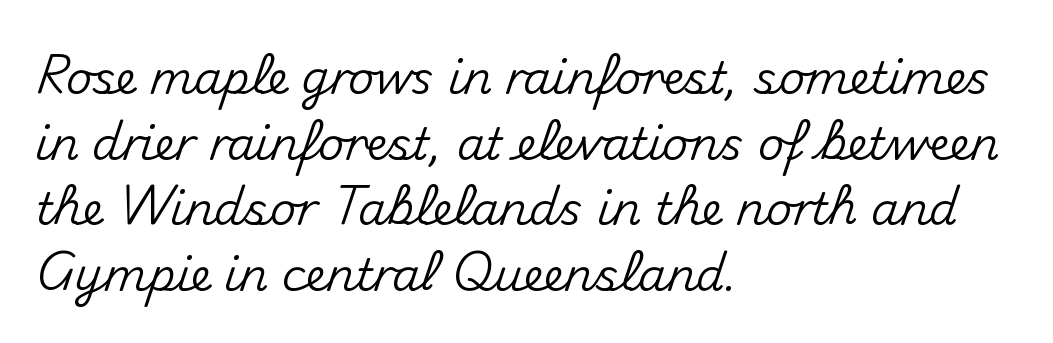
The image shows 45 px sans-serif type; set left-aligned, normal line spacing (1.46x), normal letter spacing, not underlined; medium stroke contrast and a small x-height.
